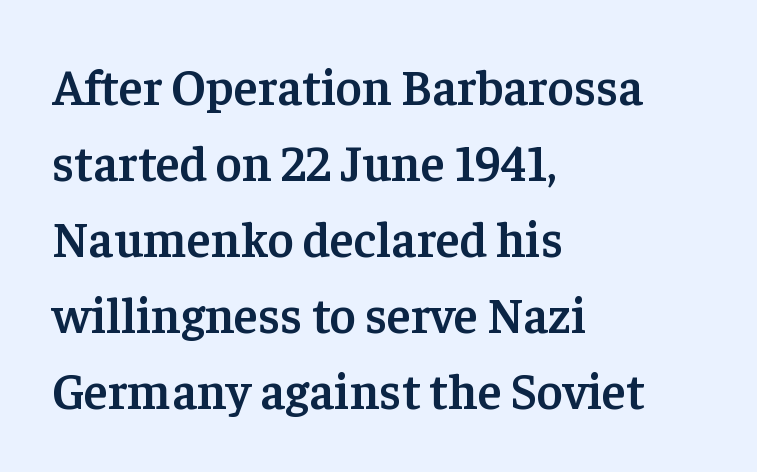
{"serif": "yes", "italic": "no", "bold": "semi", "weight": "semibold", "width": "normal", "stroke_contrast": "low", "x_height": "medium", "monospaced": "no", "underline": "no", "align": "left", "line_spacing": "normal", "line_spacing_ratio": 1.52, "letter_spacing": "normal", "letter_spacing_em": 0.0, "glyph_px": 50}
